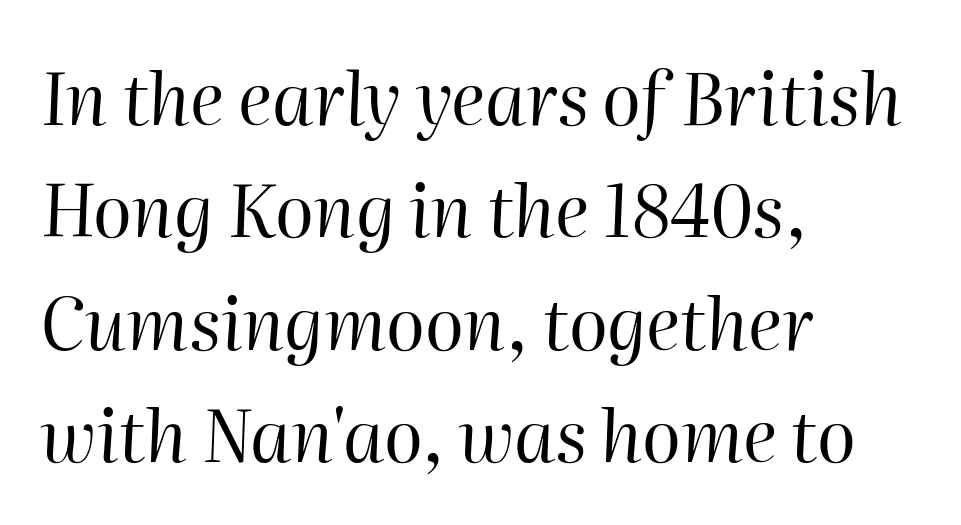
Q: Is the text bold? A: No.
Q: Is the text italic (slanted)? A: Yes, it leans right by about 2 degrees.
Q: Is the text underlined? A: No.
Q: How is the paragraph aligned? A: Left-aligned.
Q: Is the spacing between letters normal or unusually wide? A: Normal.
Q: Is the spacing between lines tight, normal or loose? A: Normal.
Q: Width (condensed, normal, or wide)? A: Normal.
Q: Stroke contrast? A: High.
Q: x-height? A: Medium.
Q: Monospaced? A: No.
